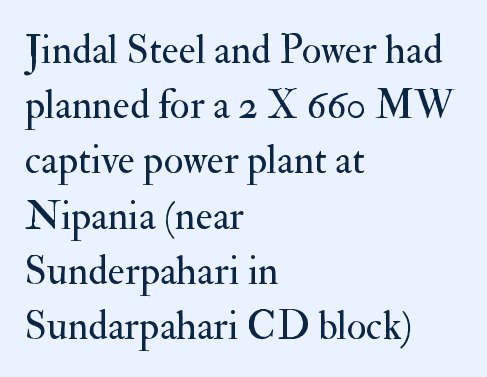
Q: Is the text bold? A: No.
Q: Is the text italic (slanted)? A: No, it is upright.
Q: Is the typeface a serif or a sans-serif typeface? A: Serif.
Q: Is the text underlined? A: No.
Q: How is the paragraph aligned? A: Left-aligned.
Q: Is the spacing between letters normal or unusually wide? A: Normal.
Q: Is the spacing between lines tight, normal or loose? A: Normal.
Q: Width (condensed, normal, or wide)? A: Normal.
Q: Stroke contrast? A: Medium.
Q: x-height? A: Small.
Q: Monospaced? A: No.
